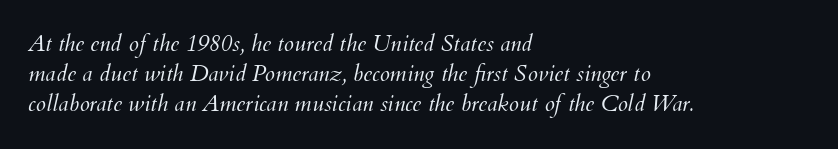
Honestly, there is no underline to notice here at all. The font is comparable to plain body text, perhaps lighter. Regular leading. The passage shown has conventional tracking throughout.
